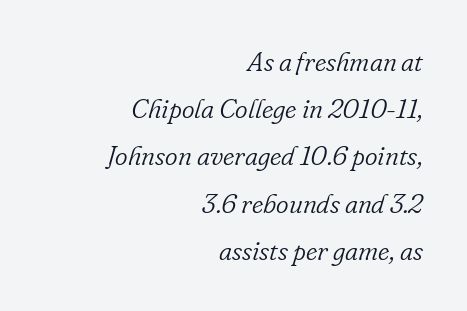
{"italic": "yes", "lean": "right", "slant_degrees": 16, "bold": "no", "underline": "no", "align": "right", "line_spacing_ratio": 1.75, "letter_spacing": "normal", "letter_spacing_em": 0.0, "glyph_px": 27}
